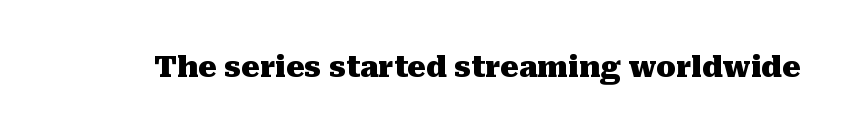
{"serif": "yes", "italic": "no", "bold": "yes", "weight": "heavy", "width": "normal", "stroke_contrast": "medium", "x_height": "medium", "monospaced": "no", "underline": "no", "letter_spacing": "normal", "letter_spacing_em": 0.0, "glyph_px": 29}
